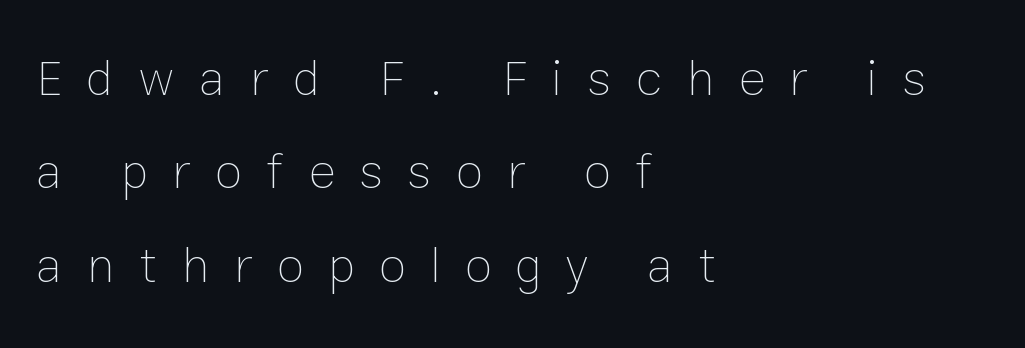
The typesetting does not lean heavy: it is not bold. The glyphs are unaccompanied by any horizontal stroke below them. Is there any slant? The stems are plumb. Note the varied advance widths — an 'i' is clearly narrower than an 'm'. A typesetter would call this heavily tracked-out type.
